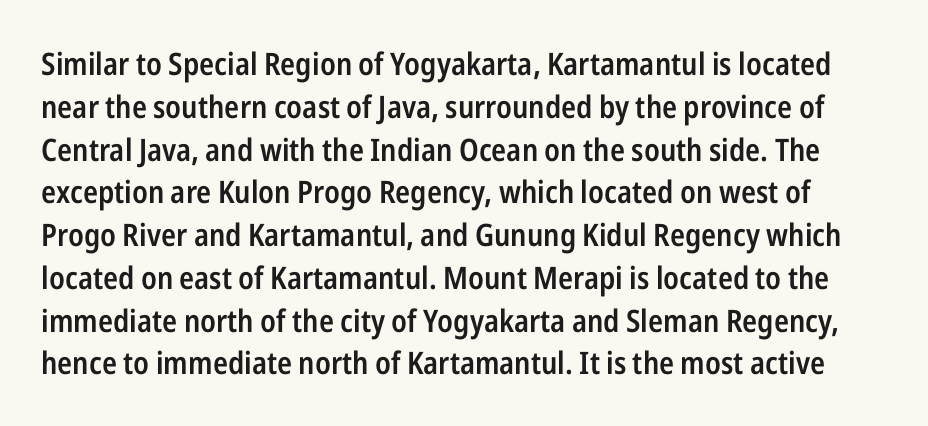
Letterform terminals end flat and unadorned throughout the passage. Unmarked baselines from the first word to the last. Note the varied advance widths — an 'i' is clearly narrower than an 'm'. The lettering stays uniformly vertical, giving the passage a roman look. What stands out about the letter spacing? Nothing — it is the standard amount. This block has exactly the height ordinary leading produces.
